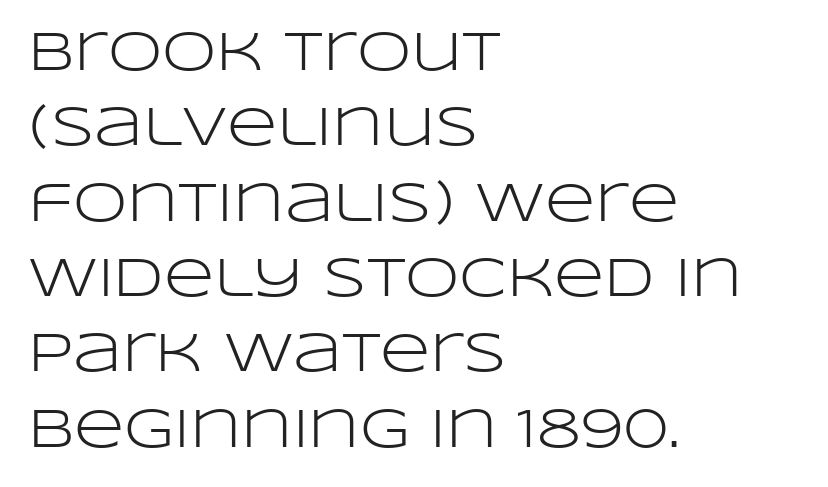
Q: Is the text bold? A: No.
Q: Is the text italic (slanted)? A: No, it is upright.
Q: Is the typeface a serif or a sans-serif typeface? A: Sans-serif.
Q: Is the text underlined? A: No.
Q: How is the paragraph aligned? A: Left-aligned.
Q: Is the spacing between letters normal or unusually wide? A: Normal.
Q: Is the spacing between lines tight, normal or loose? A: Normal.
Q: Width (condensed, normal, or wide)? A: Wide.
Q: Stroke contrast? A: Low.
Q: x-height? A: Large.
Q: Monospaced? A: No.
